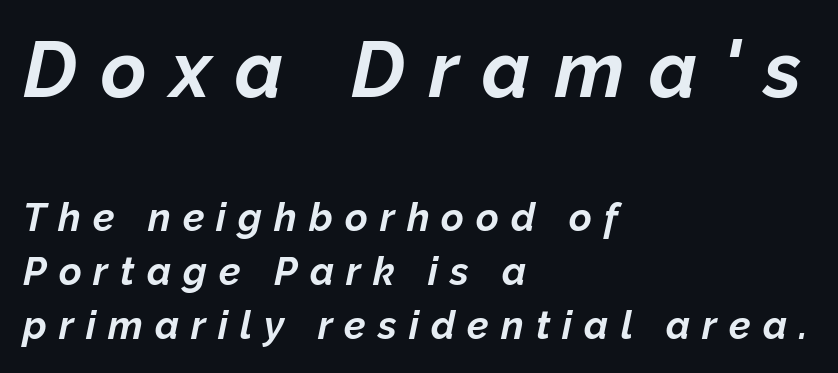
The image shows 78 px bold type, italic (leaning right); set left-aligned, normal line spacing (1.39x), unusually wide letter spacing (+0.31 em), not underlined; the first (top) block is 2.0x larger; low stroke contrast and a medium x-height.
